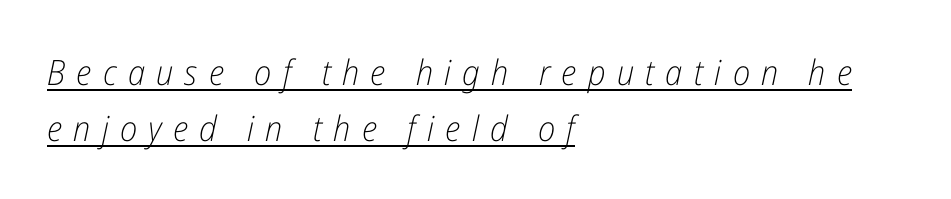
The image shows 35 px light, condensed type, italic (leaning right); set left-aligned, normal line spacing (1.6x), unusually wide letter spacing (+0.32 em), underlined; low stroke contrast and a medium x-height.
